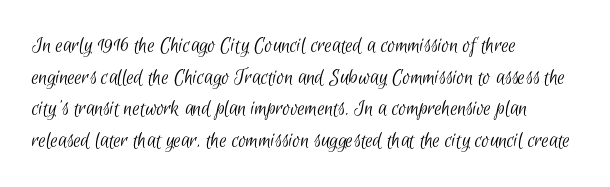
The image shows 23 px text type; set left-aligned, normal line spacing (1.37x), normal letter spacing, not underlined.
